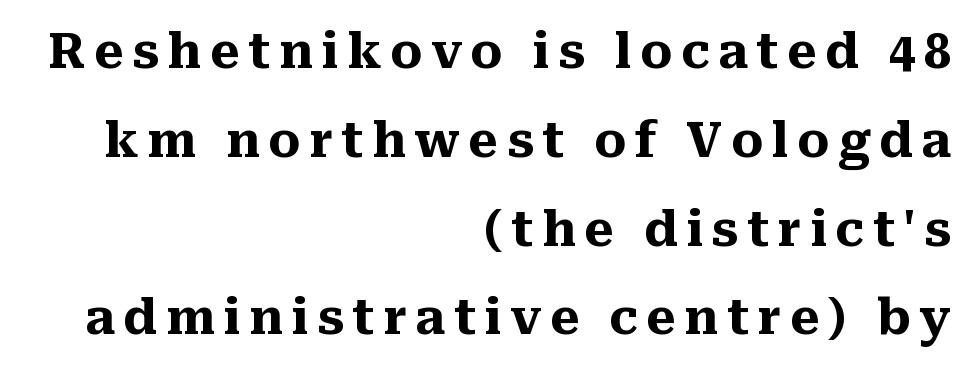
Do the letters lean? They stand straight. The string is rendered with underlining switched off. Serifs: yes, visible at the terminals of the letterforms. Do the characters align in a grid? No, the font is proportional. The strokes are fattened all the way to bold. This rendering uses right alignment, leaving the left contour irregular.
